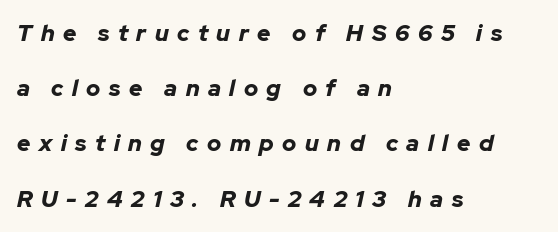
{"italic": "yes", "lean": "right", "slant_degrees": 12, "bold": "yes", "underline": "no", "align": "left", "line_spacing": "loose", "line_spacing_ratio": 2.4, "letter_spacing": "wide", "letter_spacing_em": 0.37, "glyph_px": 23}
